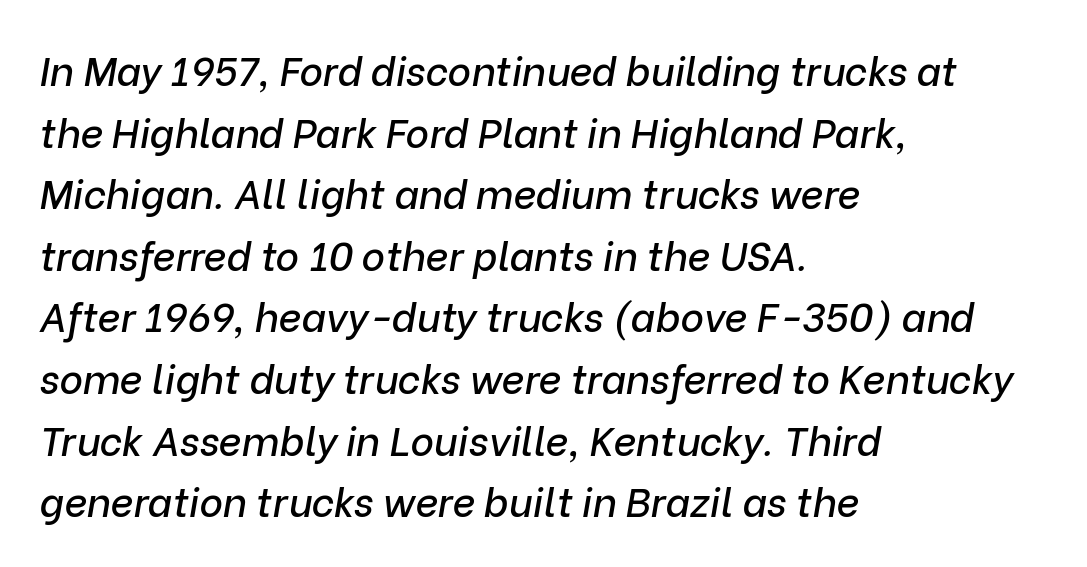
Q: Is the text italic (slanted)? A: Yes, it leans right by about 9 degrees.
Q: Is the text underlined? A: No.
Q: How is the paragraph aligned? A: Left-aligned.
Q: Is the spacing between letters normal or unusually wide? A: Normal.
Q: Is the spacing between lines tight, normal or loose? A: Normal.
Q: Width (condensed, normal, or wide)? A: Normal.
Q: Stroke contrast? A: Low.
Q: x-height? A: Medium.
Q: Monospaced? A: No.
